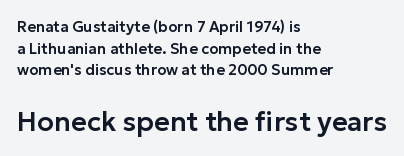
The image shows 27 px text type, upright; set left-aligned, normal line spacing (1.45x), normal letter spacing, not underlined; the second (bottom) block is 1.8x larger.
